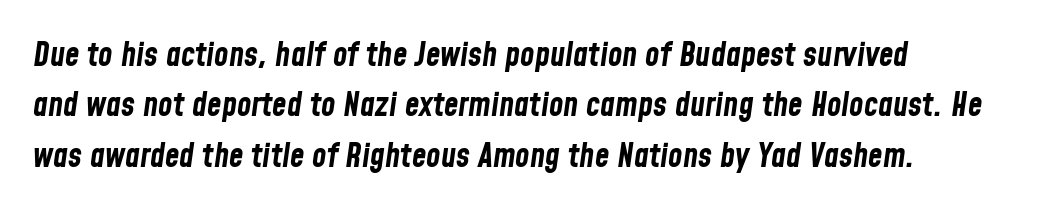
The image shows 33 px bold, condensed type, italic (leaning right); set left-aligned, normal line spacing (1.53x), normal letter spacing, not underlined; low stroke contrast and a medium x-height.
